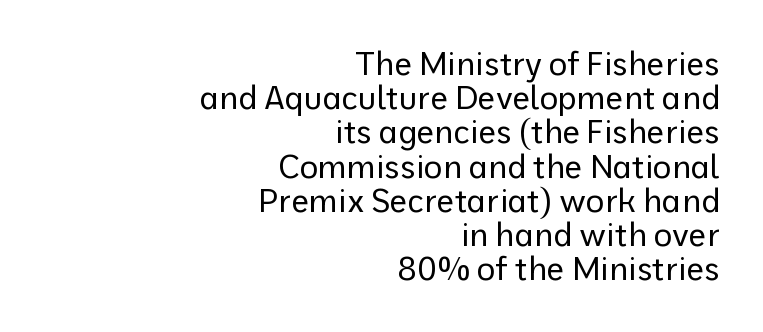
The image shows 32 px regular-weight sans-serif type, upright; set right-aligned, tight line spacing (1.07x), normal letter spacing, not underlined; low stroke contrast and a medium x-height.
